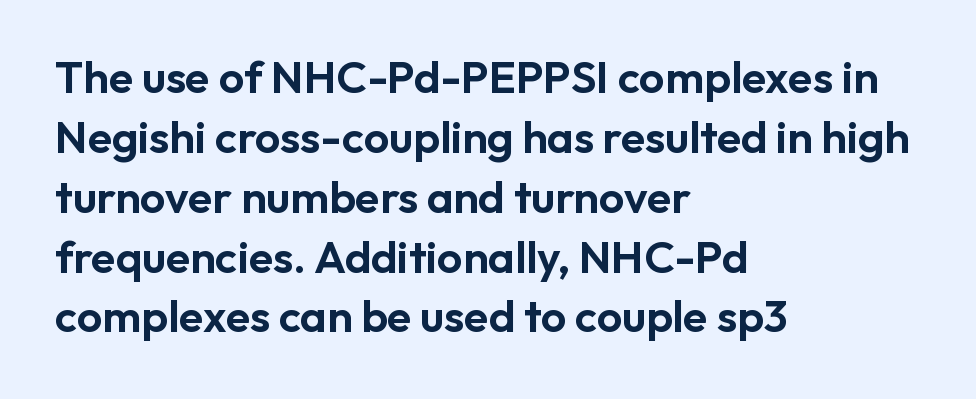
{"serif": "no", "italic": "no", "width": "normal", "stroke_contrast": "low", "x_height": "medium", "monospaced": "no", "underline": "no", "align": "left", "line_spacing": "normal", "line_spacing_ratio": 1.33, "letter_spacing": "normal", "letter_spacing_em": 0.0, "glyph_px": 45}
